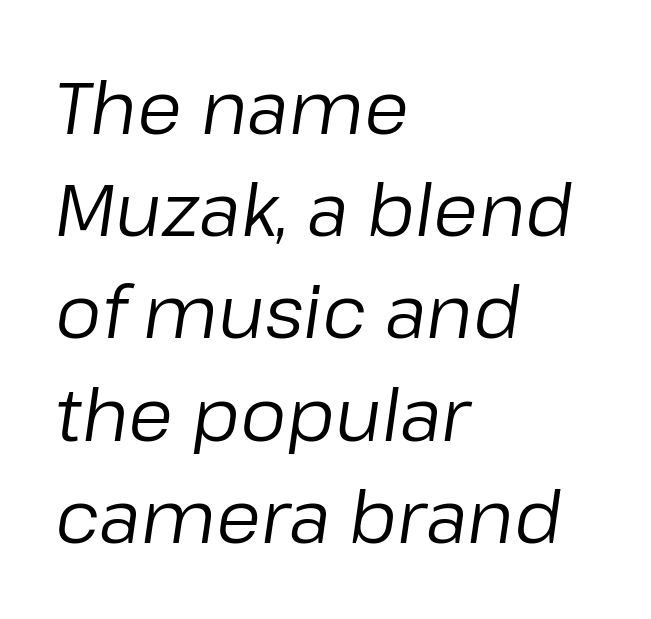
{"italic": "yes", "lean": "right", "slant_degrees": 8, "bold": "no", "weight": "regular", "width": "normal", "stroke_contrast": "low", "x_height": "medium", "monospaced": "no", "underline": "no", "align": "left", "line_spacing": "normal", "line_spacing_ratio": 1.4, "letter_spacing": "normal", "letter_spacing_em": 0.0, "glyph_px": 73}
